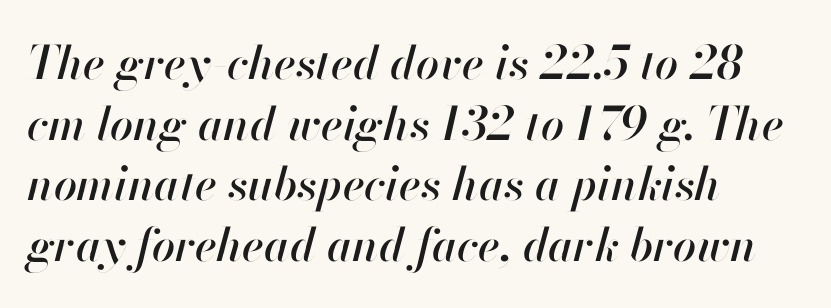
The image shows 46 px text type, italic (leaning right); set left-aligned, normal line spacing (1.32x), normal letter spacing, not underlined; high stroke contrast and a small x-height.
